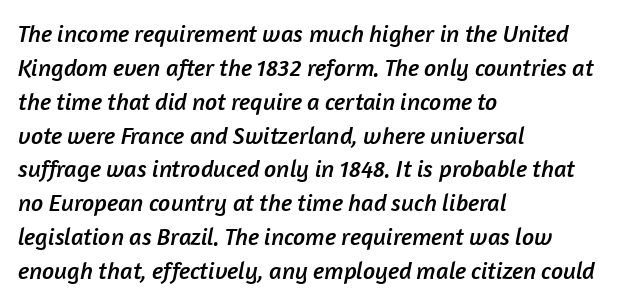
The image shows 24 px text type; set left-aligned, normal line spacing (1.41x), normal letter spacing, not underlined.
